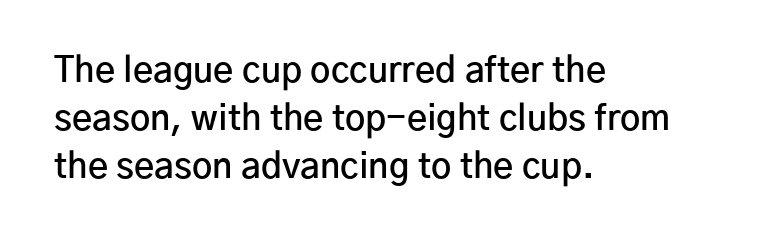
The image shows 35 px semibold sans-serif type, upright; set left-aligned, normal line spacing (1.37x), normal letter spacing, not underlined; low stroke contrast and a medium x-height.
